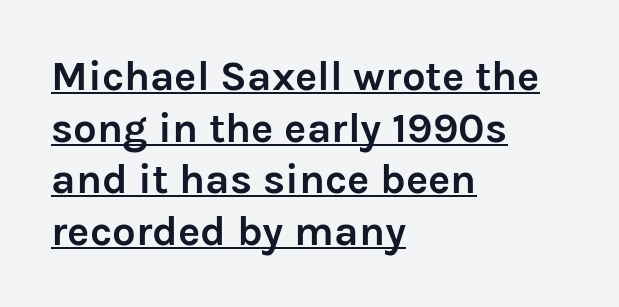
Q: Is the text bold? A: Yes.
Q: Is the text italic (slanted)? A: No, it is upright.
Q: Is the typeface a serif or a sans-serif typeface? A: Sans-serif.
Q: Is the text underlined? A: Yes.
Q: How is the paragraph aligned? A: Left-aligned.
Q: Is the spacing between letters normal or unusually wide? A: Normal.
Q: Width (condensed, normal, or wide)? A: Normal.
Q: Stroke contrast? A: Low.
Q: x-height? A: Medium.
Q: Monospaced? A: No.
